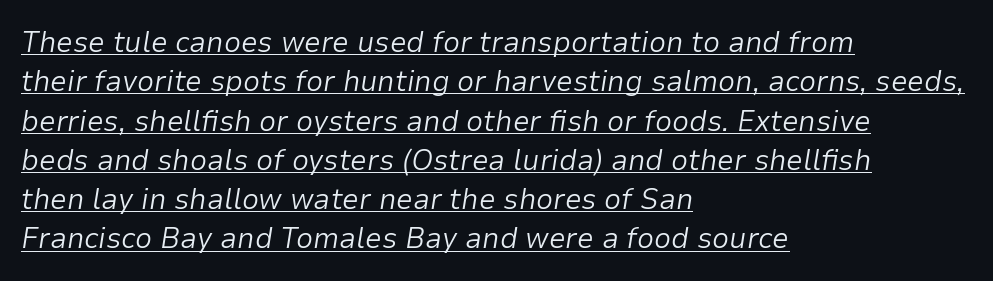
The gaps between neighbouring characters are ordinary and unremarkable. Bold? No — there's no thickening of the strokes. The space between consecutive lines is moderate. A classic flush-left, rag-right setting is used for this passage. Varying glyph widths throughout — classic text-font behaviour.
